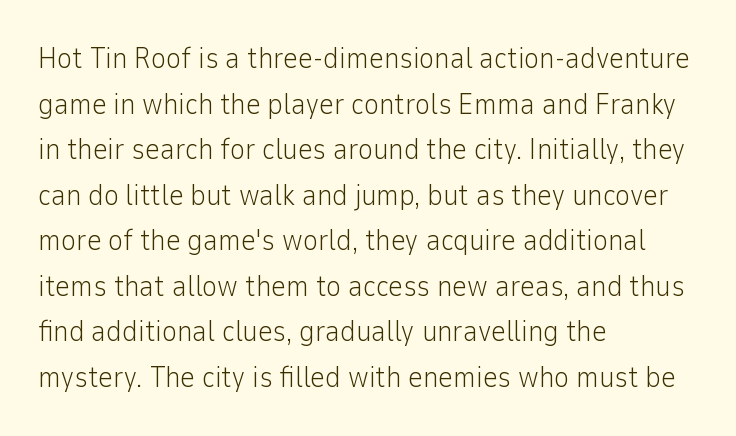
The image shows 29 px light sans-serif type, upright; set left-aligned, normal line spacing (1.57x), normal letter spacing, not underlined; low stroke contrast and a medium x-height.
